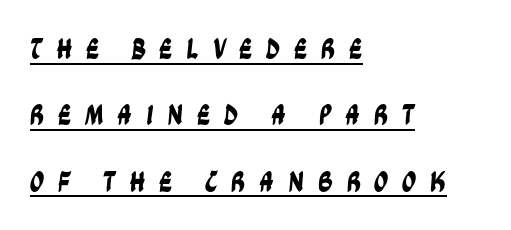
Looks like regular typesetting: each glyph gets only the width it needs. The passage shown stacks its lines with a broad gap. This sample uses expanded letter spacing, leaving extra air between glyphs. Has an underline been added? It has.
